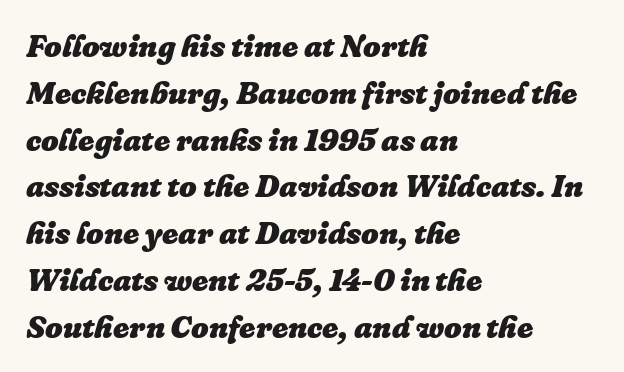
Underlining? Definitely not there. Line starts are locked; line ends wander. Reading down the column, the eye jumps a familiar distance to each next line. Emphasis by weight is at full strength: bold.
